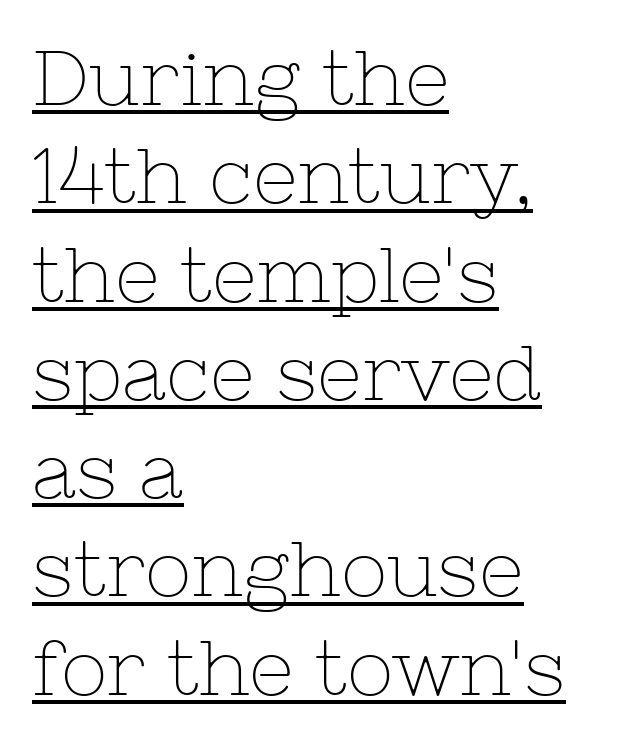
{"serif": "yes", "italic": "no", "bold": "no", "weight": "thin", "width": "normal", "stroke_contrast": "low", "x_height": "medium", "monospaced": "no", "underline": "yes", "align": "left", "line_spacing": "normal", "line_spacing_ratio": 1.26, "letter_spacing": "normal", "letter_spacing_em": 0.0, "glyph_px": 78}
